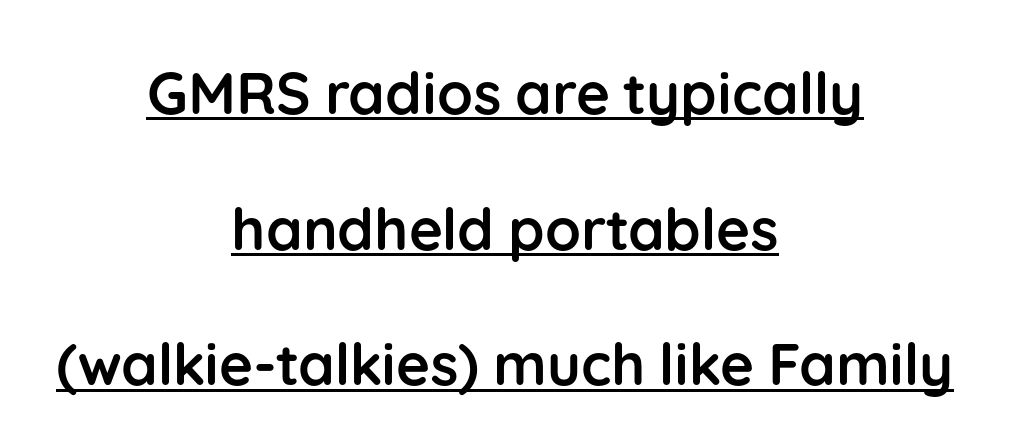
The image shows 58 px semibold sans-serif type, upright; set centered, loose line spacing (2.34x), normal letter spacing, underlined; low stroke contrast and a medium x-height.
